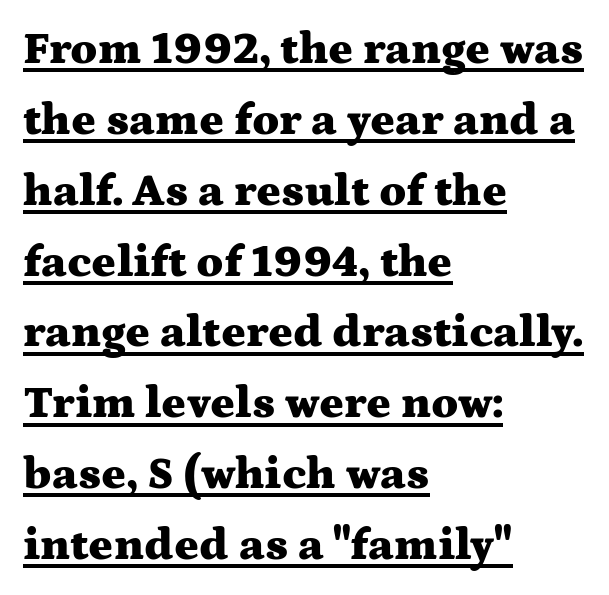
The image shows 46 px heavy, wide serif type, upright; set left-aligned, normal line spacing (1.54x), normal letter spacing, underlined; medium stroke contrast and a medium x-height.
